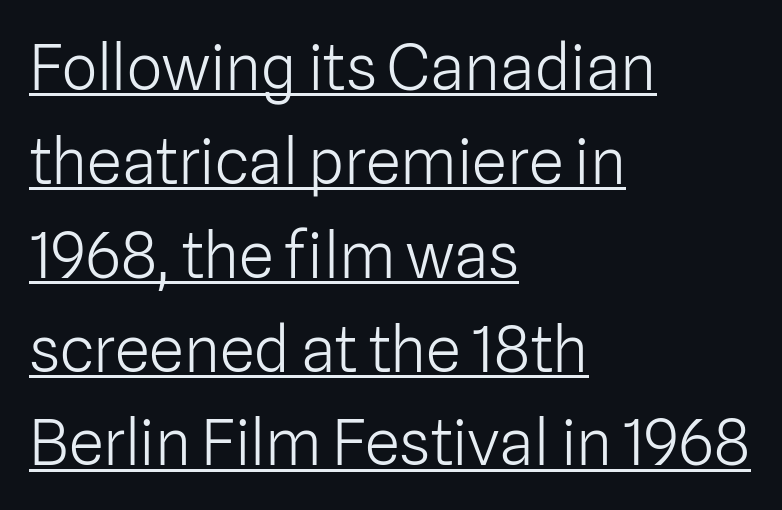
{"serif": "no", "italic": "no", "bold": "no", "weight": "light", "width": "normal", "stroke_contrast": "low", "x_height": "medium", "monospaced": "no", "underline": "yes", "align": "left", "line_spacing": "normal", "line_spacing_ratio": 1.49, "letter_spacing": "normal", "letter_spacing_em": 0.0, "glyph_px": 63}
